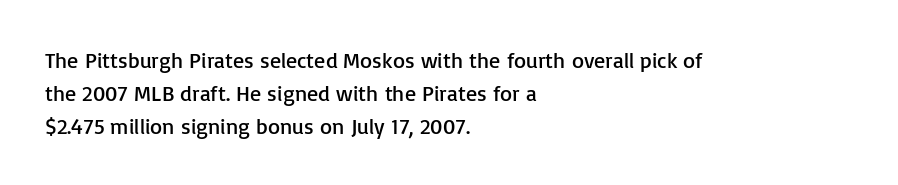
The image shows 22 px text type, upright; set left-aligned, normal line spacing (1.5x), normal letter spacing, not underlined.
